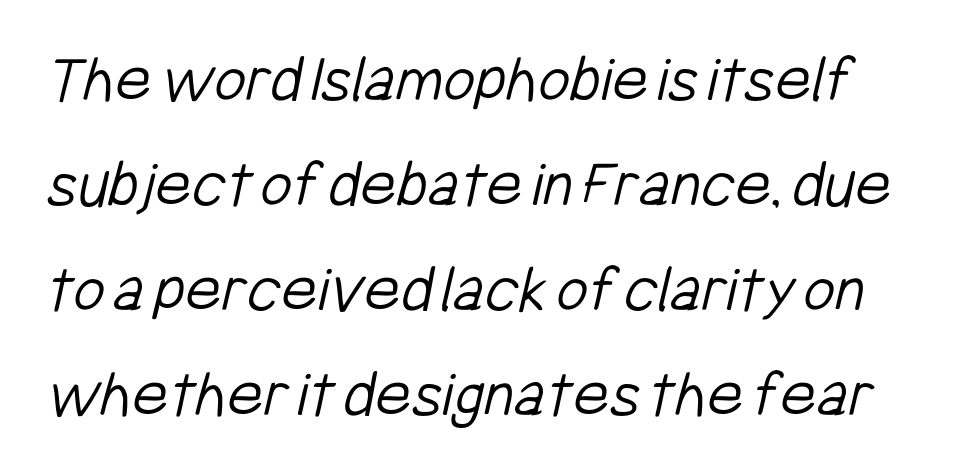
Q: Is the text bold? A: No.
Q: Is the typeface a serif or a sans-serif typeface? A: Sans-serif.
Q: Is the text underlined? A: No.
Q: Is the spacing between letters normal or unusually wide? A: Normal.
Q: Is the spacing between lines tight, normal or loose? A: Normal.
Q: Width (condensed, normal, or wide)? A: Condensed.
Q: Stroke contrast? A: Low.
Q: x-height? A: Medium.
Q: Monospaced? A: No.
